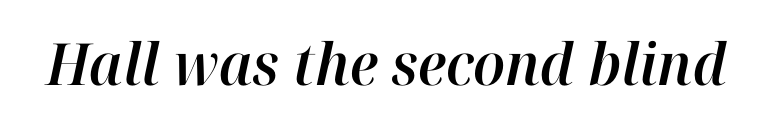
{"italic": "yes", "lean": "right", "slant_degrees": 12, "width": "normal", "stroke_contrast": "high", "x_height": "medium", "monospaced": "no", "underline": "no", "letter_spacing": "normal", "letter_spacing_em": 0.0, "glyph_px": 58}
